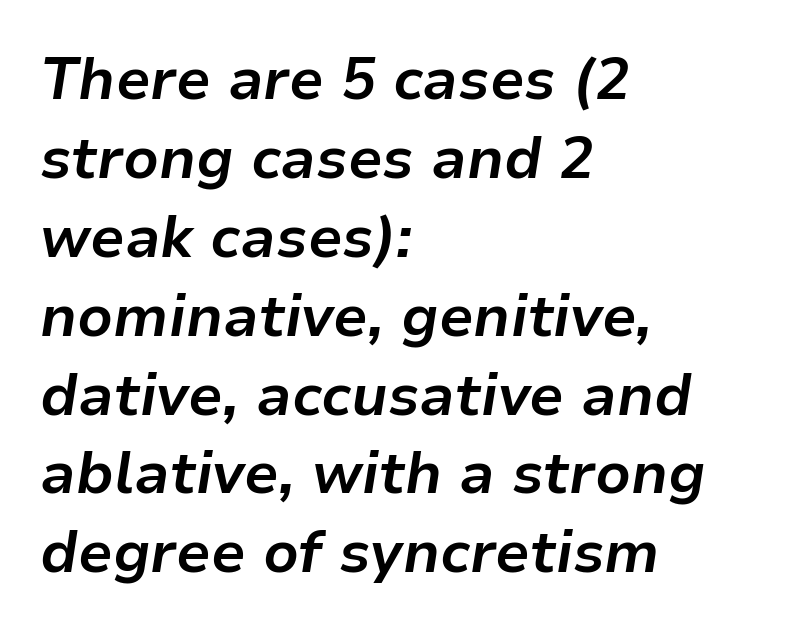
The image shows 58 px bold type, italic (leaning right); set left-aligned, normal line spacing (1.36x), normal letter spacing, not underlined; low stroke contrast and a medium x-height.
